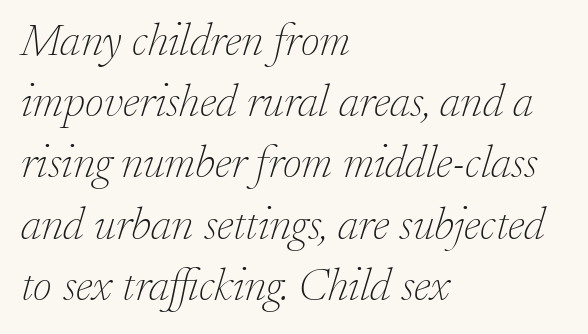
Typographically, this falls in the serif category. The face used here has a pronounced slope to its letters. Letters rest on an invisible, unmarked baseline. This is not heavy type; no bold has been used.
